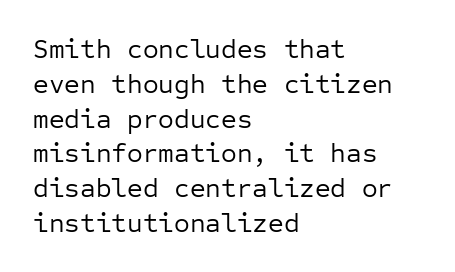
{"italic": "no", "bold": "no", "underline": "no", "align": "left", "line_spacing": "normal", "line_spacing_ratio": 1.29, "letter_spacing": "normal", "letter_spacing_em": 0.0, "glyph_px": 27}
